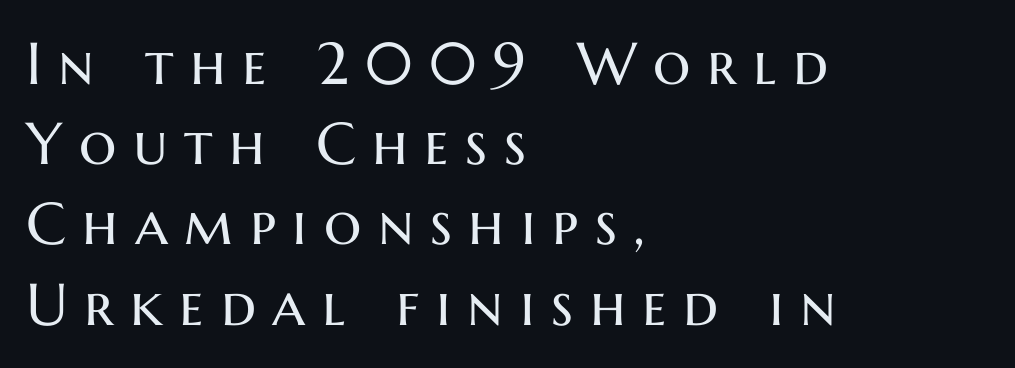
Q: Is the text bold? A: No.
Q: Is the text italic (slanted)? A: No, it is upright.
Q: Is the typeface a serif or a sans-serif typeface? A: Sans-serif.
Q: Is the text underlined? A: No.
Q: How is the paragraph aligned? A: Left-aligned.
Q: Is the spacing between letters normal or unusually wide? A: Unusually wide.
Q: Is the spacing between lines tight, normal or loose? A: Normal.
Q: Width (condensed, normal, or wide)? A: Normal.
Q: Stroke contrast? A: Medium.
Q: x-height? A: Medium.
Q: Monospaced? A: No.
